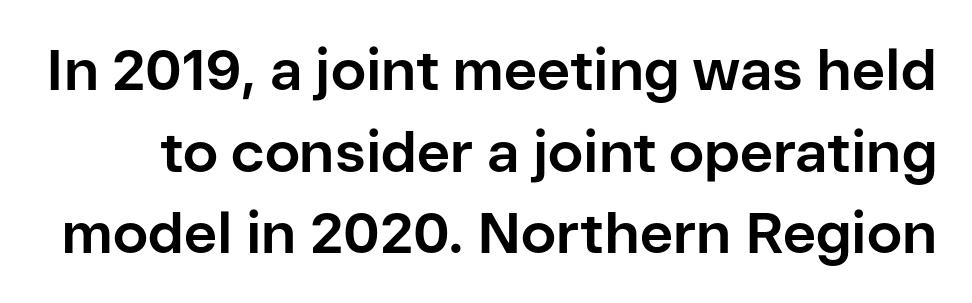
One glance says typical: line gaps are just what's usual. A dark, heavy texture on the line: the type is bold. No italicization has been applied; the sample stays upright. Spacing verdict: proportional, widths tailored to each character. Nothing sits at the stroke ends, so this counts as sans-serif.
